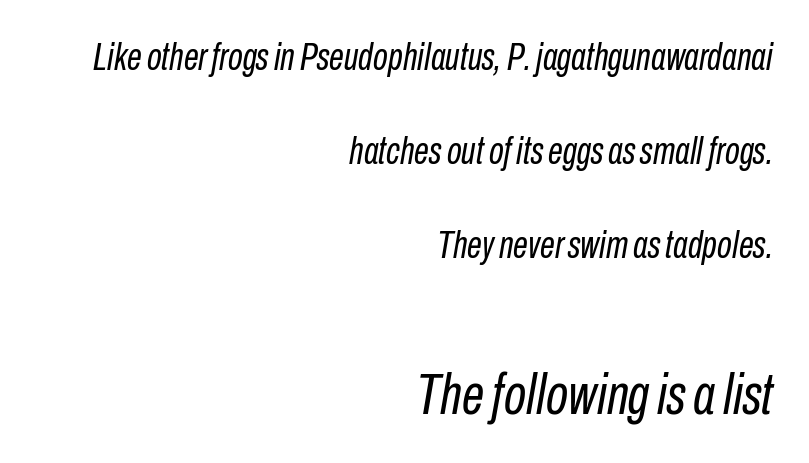
Q: Is the text bold? A: No.
Q: Is the text italic (slanted)? A: Yes, it leans right by about 10 degrees.
Q: Is the text underlined? A: No.
Q: How is the paragraph aligned? A: Right-aligned.
Q: Is the spacing between letters normal or unusually wide? A: Normal.
Q: Is the spacing between lines tight, normal or loose? A: Loose.
Q: Which block of text is set in a larger size, the first (top) or the second (bottom)? A: The second (bottom) one.
Q: Width (condensed, normal, or wide)? A: Condensed.
Q: Stroke contrast? A: Low.
Q: x-height? A: Medium.
Q: Monospaced? A: No.
